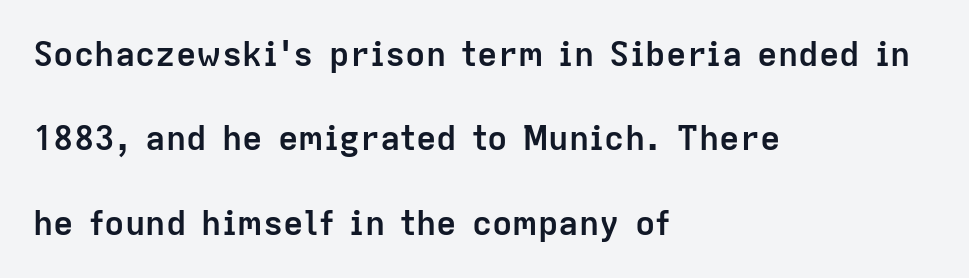
{"serif": "no", "italic": "no", "bold": "yes", "weight": "semibold", "width": "normal", "stroke_contrast": "low", "x_height": "medium", "monospaced": "no", "underline": "no", "align": "left", "line_spacing": "loose", "line_spacing_ratio": 2.48, "letter_spacing": "normal", "letter_spacing_em": 0.0, "glyph_px": 34}
